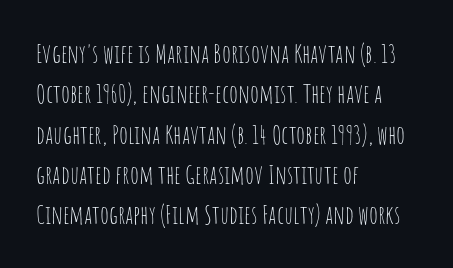
Q: Is the text bold? A: No.
Q: Is the text italic (slanted)? A: No, it is upright.
Q: Is the text underlined? A: No.
Q: How is the paragraph aligned? A: Left-aligned.
Q: Is the spacing between letters normal or unusually wide? A: Normal.
Q: Is the spacing between lines tight, normal or loose? A: Normal.
